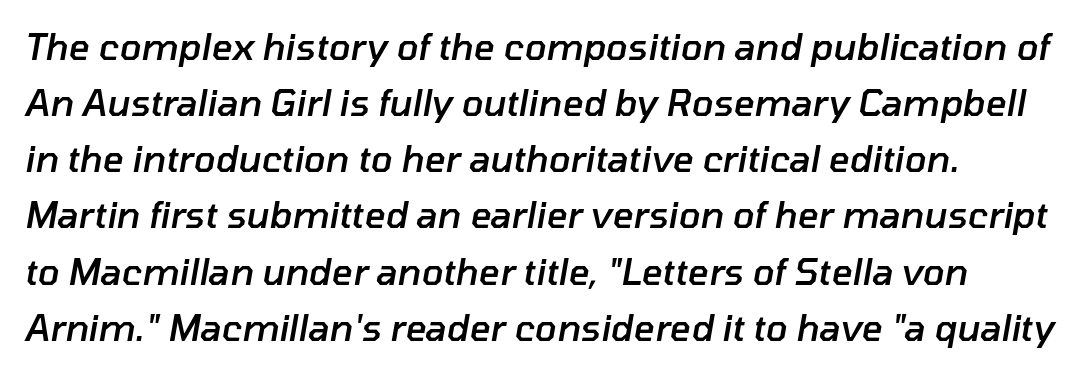
Does the lettering tilt? It does — this is italic. Regarding leading, the lines here are spaced in the standard way. These lines are rendered in a variable-pitch font. Casual observation: everything's shoved over to the left. Compared with an ordinary text face, these strokes are moderately heavier — a semibold. A typesetter would call this zero additional tracking.
